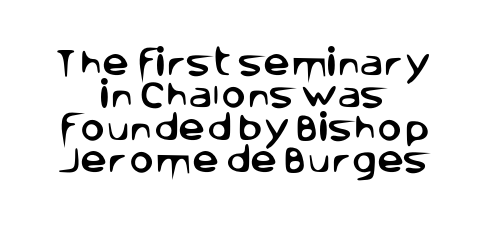
The image shows 30 px sans-serif type, upright; set centered, tight line spacing (1.08x), normal letter spacing, not underlined; low stroke contrast and a large x-height.
